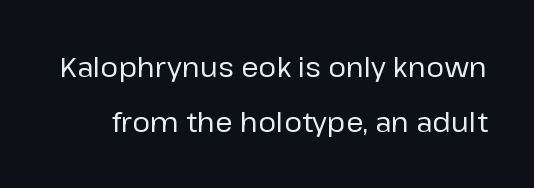
The letters stand straight up with perfectly vertical stems. Each letter keeps its own natural width here, so spacing adapts to shape. Weight: regular or lighter. Letters rest on an invisible, unmarked baseline. Each new line begins a long way beneath the previous one. No feet cap the strokes, marking this as sans-serif type.
